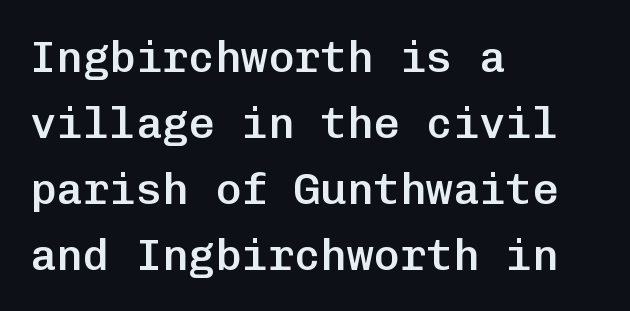
{"serif": "no", "italic": "no", "bold": "semi", "weight": "semibold", "width": "normal", "stroke_contrast": "low", "x_height": "medium", "monospaced": "yes", "underline": "no", "align": "left", "line_spacing": "normal", "line_spacing_ratio": 1.5, "letter_spacing": "normal", "letter_spacing_em": 0.0, "glyph_px": 44}
